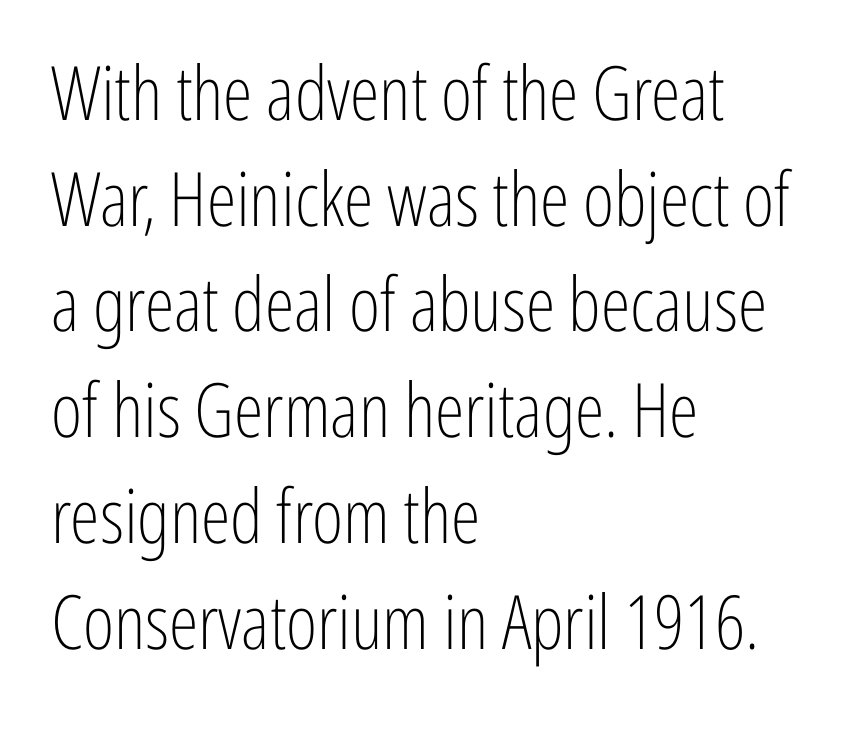
Q: Is the text bold? A: No.
Q: Is the text italic (slanted)? A: No, it is upright.
Q: Is the typeface a serif or a sans-serif typeface? A: Sans-serif.
Q: Is the text underlined? A: No.
Q: How is the paragraph aligned? A: Left-aligned.
Q: Is the spacing between letters normal or unusually wide? A: Normal.
Q: Is the spacing between lines tight, normal or loose? A: Normal.
Q: Width (condensed, normal, or wide)? A: Condensed.
Q: Stroke contrast? A: Low.
Q: x-height? A: Medium.
Q: Monospaced? A: No.
